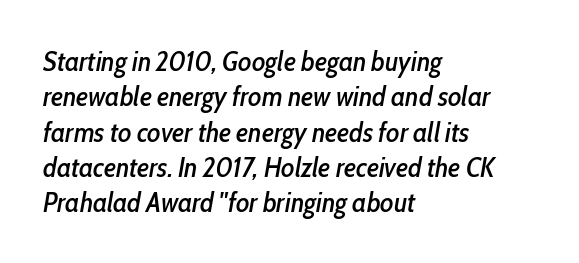
{"italic": "yes", "lean": "right", "slant_degrees": 10, "width": "condensed", "stroke_contrast": "low", "x_height": "medium", "monospaced": "no", "underline": "no", "align": "left", "line_spacing": "normal", "line_spacing_ratio": 1.26, "letter_spacing": "normal", "letter_spacing_em": 0.0, "glyph_px": 28}
